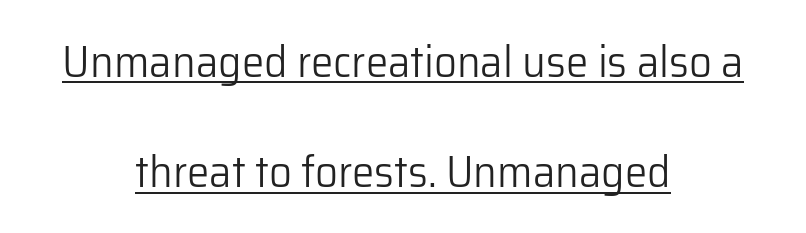
The image shows 45 px light sans-serif type, upright; set centered, loose line spacing (2.45x), normal letter spacing, underlined; low stroke contrast and a medium x-height.
